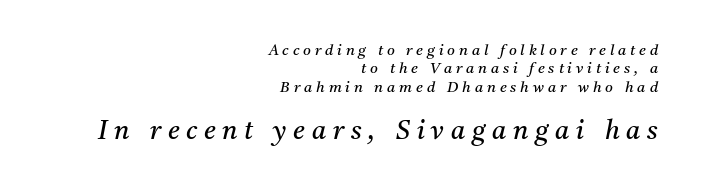
{"italic": "yes", "lean": "right", "slant_degrees": 11, "bold": "no", "underline": "no", "align": "right", "line_spacing_ratio": 1.23, "letter_spacing": "wide", "letter_spacing_em": 0.26, "larger_block": "second", "size_ratio": 1.73, "glyph_px": 26}
